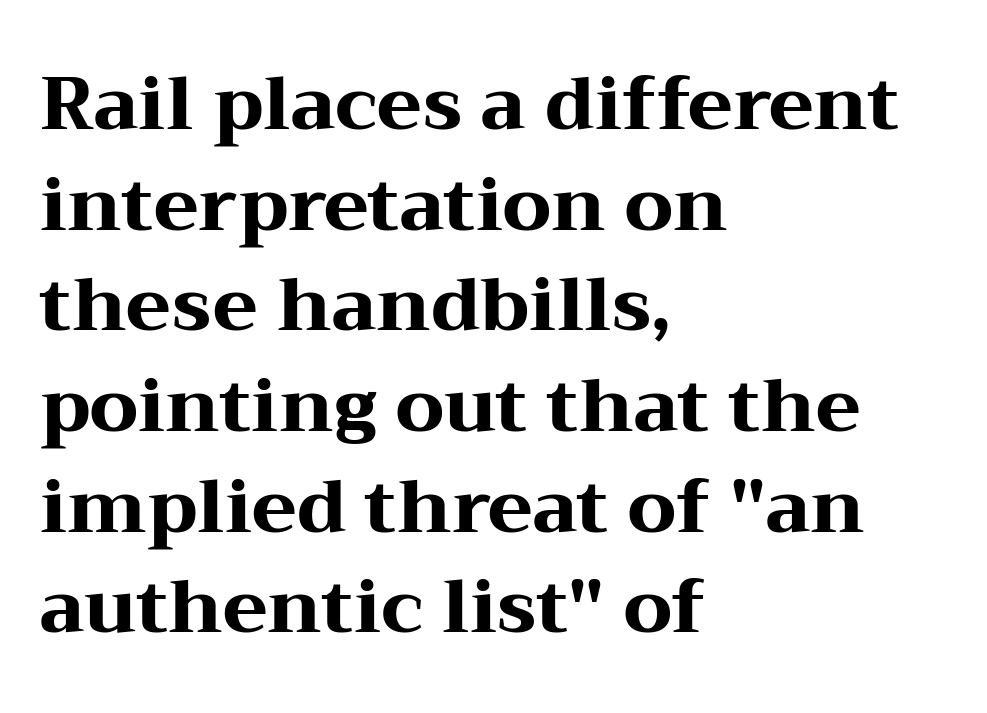
{"serif": "yes", "italic": "no", "bold": "yes", "weight": "heavy", "width": "wide", "stroke_contrast": "medium", "x_height": "medium", "monospaced": "no", "underline": "no", "align": "left", "line_spacing": "normal", "line_spacing_ratio": 1.36, "letter_spacing": "normal", "letter_spacing_em": 0.0, "glyph_px": 74}
